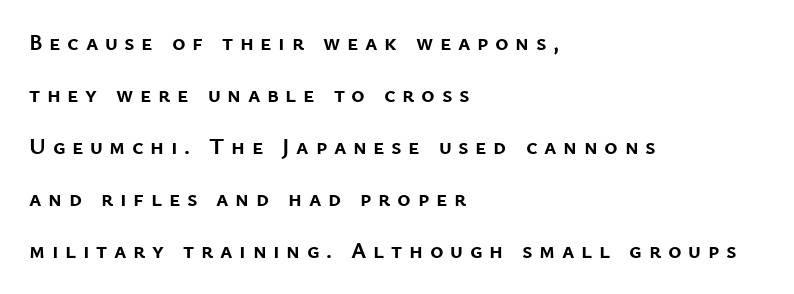
{"italic": "no", "bold": "yes", "underline": "no", "align": "left", "line_spacing": "loose", "line_spacing_ratio": 2.26, "letter_spacing": "wide", "letter_spacing_em": 0.29, "glyph_px": 23}
